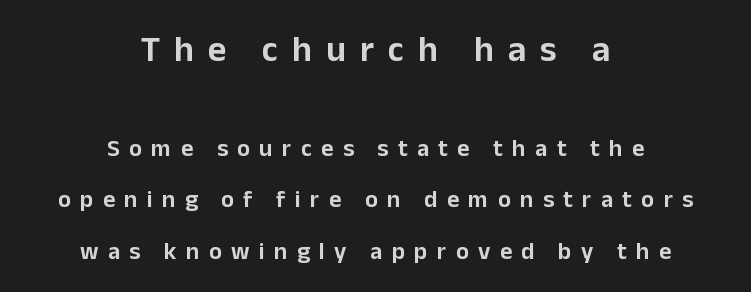
Note the varied advance widths — an 'i' is clearly narrower than an 'm'. The string is rendered with underlining switched off. The first block has been scaled up relative to the second. The typesetter chose a symmetrical, centered arrangement here. Observe the absence of serifs on each vertical stroke in this sample.
